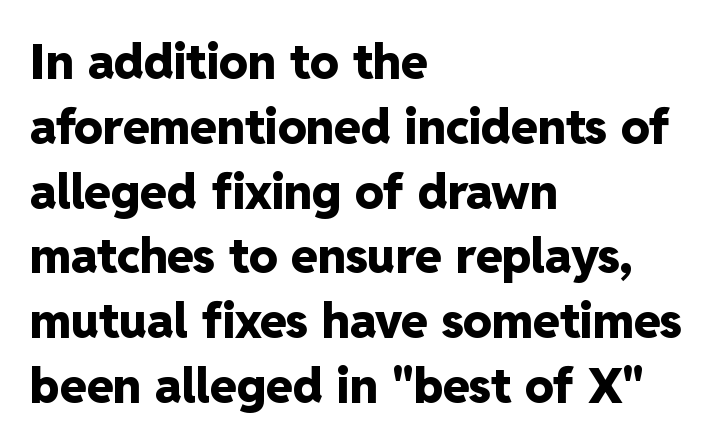
Q: Is the text bold? A: Yes.
Q: Is the text italic (slanted)? A: No, it is upright.
Q: Is the typeface a serif or a sans-serif typeface? A: Sans-serif.
Q: Is the text underlined? A: No.
Q: How is the paragraph aligned? A: Left-aligned.
Q: Is the spacing between letters normal or unusually wide? A: Normal.
Q: Is the spacing between lines tight, normal or loose? A: Normal.
Q: Width (condensed, normal, or wide)? A: Normal.
Q: Stroke contrast? A: Low.
Q: x-height? A: Medium.
Q: Monospaced? A: No.
